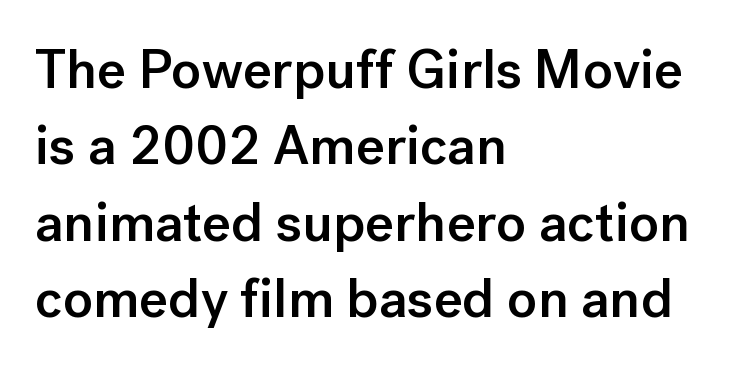
The image shows 55 px semibold sans-serif type, upright; set left-aligned, normal line spacing (1.39x), normal letter spacing, not underlined; low stroke contrast and a medium x-height.
